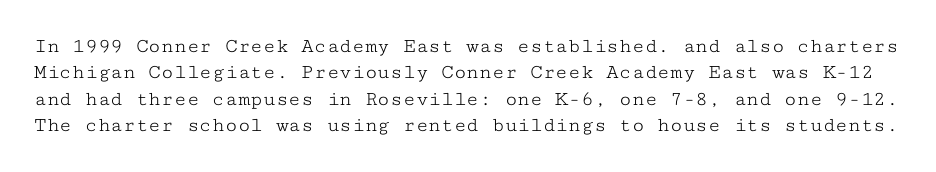
The image shows 21 px text type, upright; set normal line spacing (1.26x), normal letter spacing, not underlined.
